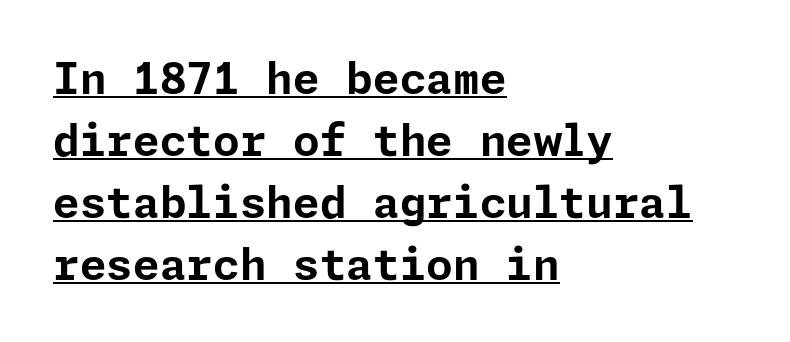
Q: Is the text bold? A: Yes.
Q: Is the text italic (slanted)? A: No, it is upright.
Q: Is the typeface a serif or a sans-serif typeface? A: Sans-serif.
Q: Is the text underlined? A: Yes.
Q: How is the paragraph aligned? A: Left-aligned.
Q: Is the spacing between letters normal or unusually wide? A: Normal.
Q: Is the spacing between lines tight, normal or loose? A: Normal.
Q: Width (condensed, normal, or wide)? A: Normal.
Q: Stroke contrast? A: Low.
Q: x-height? A: Medium.
